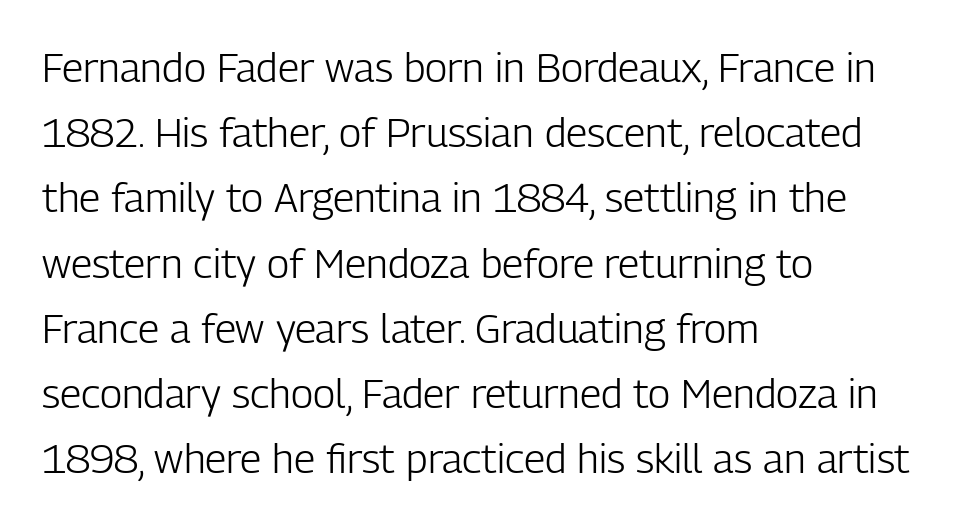
Q: Is the text bold? A: No.
Q: Is the text italic (slanted)? A: No, it is upright.
Q: Is the typeface a serif or a sans-serif typeface? A: Sans-serif.
Q: Is the text underlined? A: No.
Q: How is the paragraph aligned? A: Left-aligned.
Q: Is the spacing between letters normal or unusually wide? A: Normal.
Q: Is the spacing between lines tight, normal or loose? A: Normal.
Q: Width (condensed, normal, or wide)? A: Condensed.
Q: Stroke contrast? A: Low.
Q: x-height? A: Medium.
Q: Monospaced? A: No.
